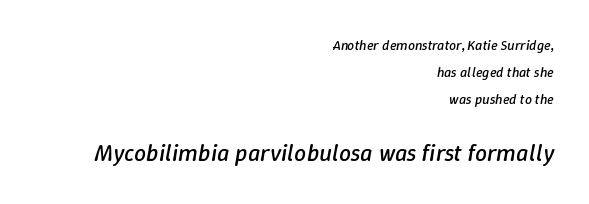
{"italic": "yes", "lean": "right", "slant_degrees": 9, "bold": "no", "underline": "no", "align": "right", "line_spacing": "loose", "line_spacing_ratio": 1.94, "letter_spacing": "normal", "letter_spacing_em": 0.0, "larger_block": "second", "size_ratio": 1.71, "glyph_px": 24}
